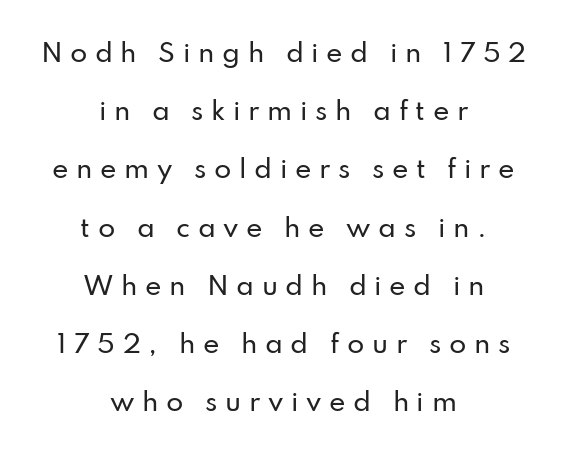
The image shows 25 px text type, upright; set centered, loose line spacing (2.33x), unusually wide letter spacing (+0.3 em), not underlined.
